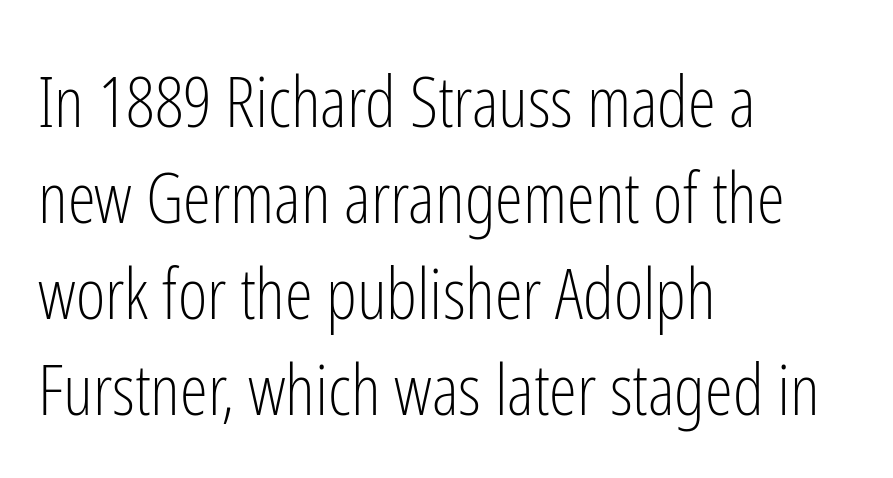
The image shows 71 px light, condensed sans-serif type, upright; set left-aligned, normal line spacing (1.35x), normal letter spacing, not underlined; low stroke contrast and a medium x-height.
